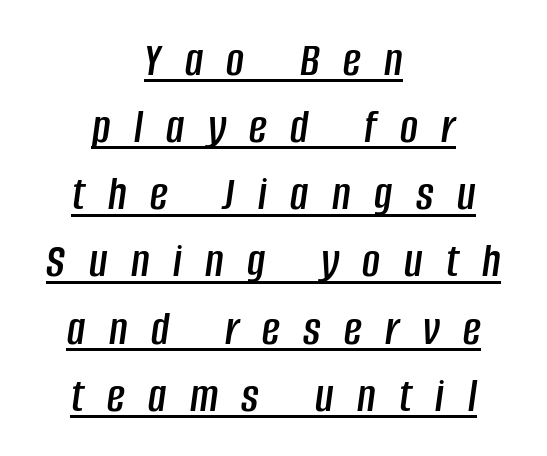
The image shows 49 px condensed type, italic (leaning right); set centered, normal line spacing (1.37x), unusually wide letter spacing (+0.48 em), underlined; low stroke contrast and a large x-height.
